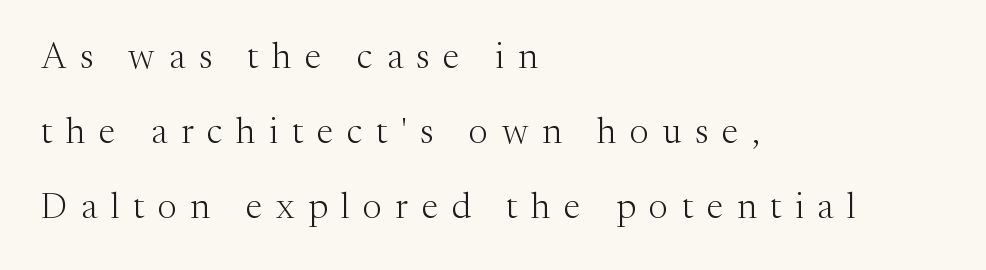
{"serif": "yes", "italic": "no", "bold": "no", "weight": "light", "width": "normal", "stroke_contrast": "medium", "x_height": "medium", "monospaced": "no", "underline": "no", "align": "left", "line_spacing": "loose", "line_spacing_ratio": 2.09, "letter_spacing": "wide", "letter_spacing_em": 0.38, "glyph_px": 36}
